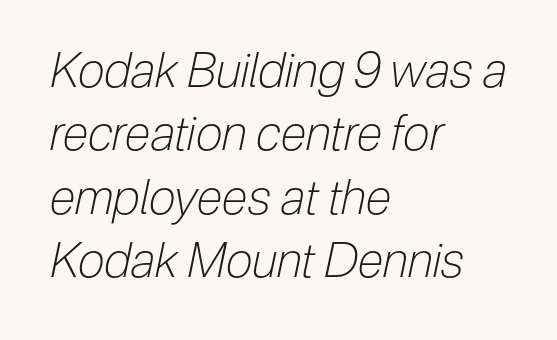
The image shows 48 px light, condensed type, italic (leaning right); set left-aligned, normal line spacing (1.32x), normal letter spacing, not underlined; low stroke contrast and a medium x-height.
